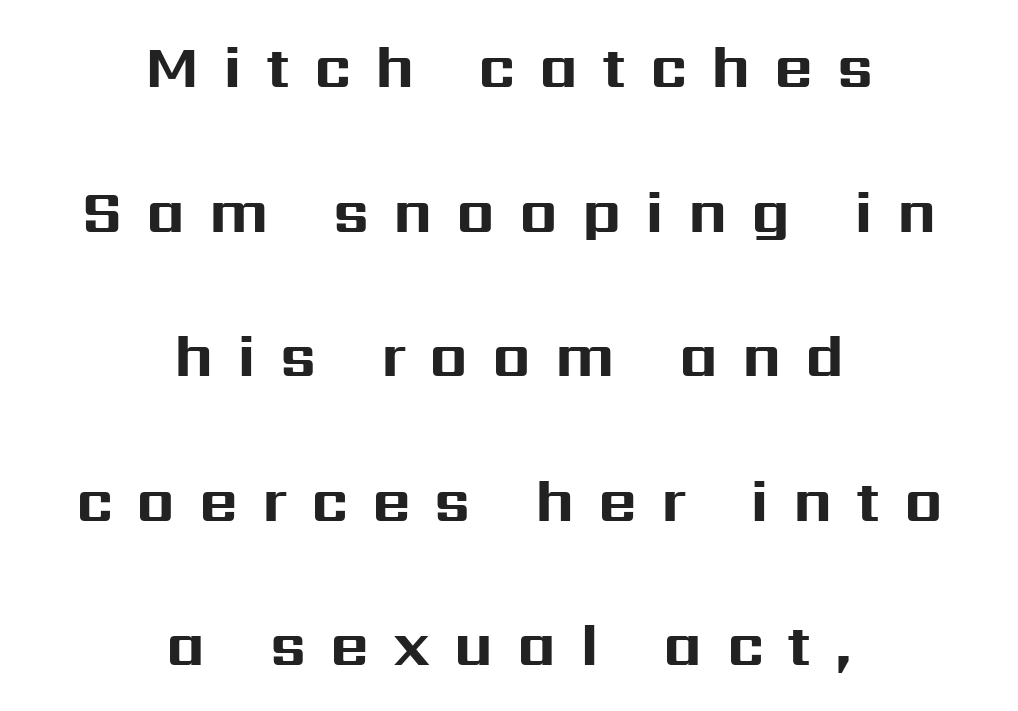
The image shows 60 px bold sans-serif type, upright; set centered, loose line spacing (2.41x), unusually wide letter spacing (+0.4 em), not underlined; medium stroke contrast and a medium x-height.
